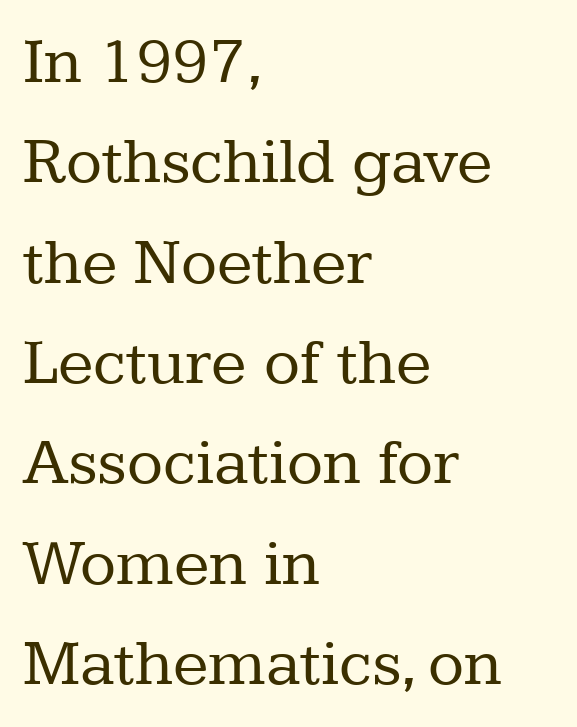
The words here are not underlined. The typography opts for an upright posture over an oblique one. Regarding serifs, this sample has them. The compositor pushed each line to the left boundary.
